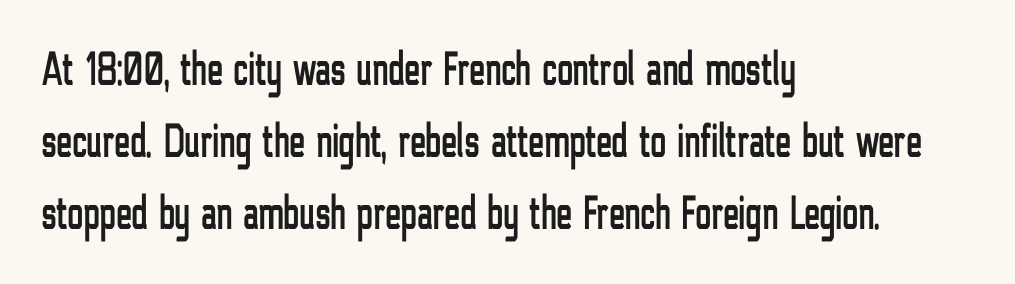
{"serif": "no", "italic": "no", "width": "condensed", "stroke_contrast": "low", "x_height": "medium", "monospaced": "no", "underline": "no", "align": "left", "line_spacing": "normal", "line_spacing_ratio": 1.5, "letter_spacing": "normal", "letter_spacing_em": 0.0, "glyph_px": 48}
